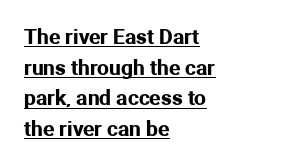
The image shows 21 px text type, upright; set left-aligned, normal line spacing (1.46x), normal letter spacing, underlined.
